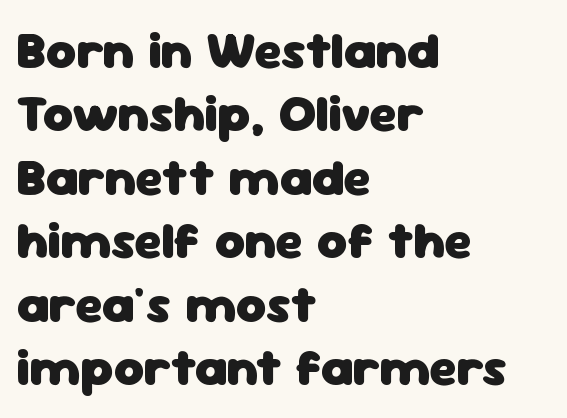
{"serif": "no", "italic": "no", "bold": "yes", "weight": "heavy", "width": "normal", "stroke_contrast": "low", "x_height": "medium", "monospaced": "no", "underline": "no", "align": "left", "line_spacing_ratio": 1.22, "letter_spacing": "normal", "letter_spacing_em": 0.0, "glyph_px": 52}
